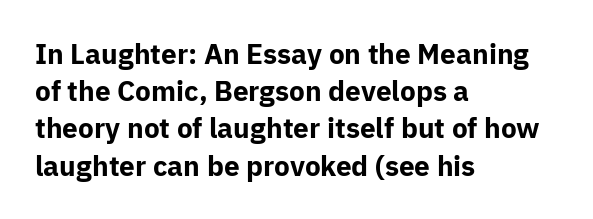
Caption: bold face, heavy strokes. Reading down the column, the eye jumps a familiar distance to each next line. Do the characters align in a grid? No, the font is proportional. Honestly, there is no underline to notice here at all. Italic: no, the glyphs are upright roman.
